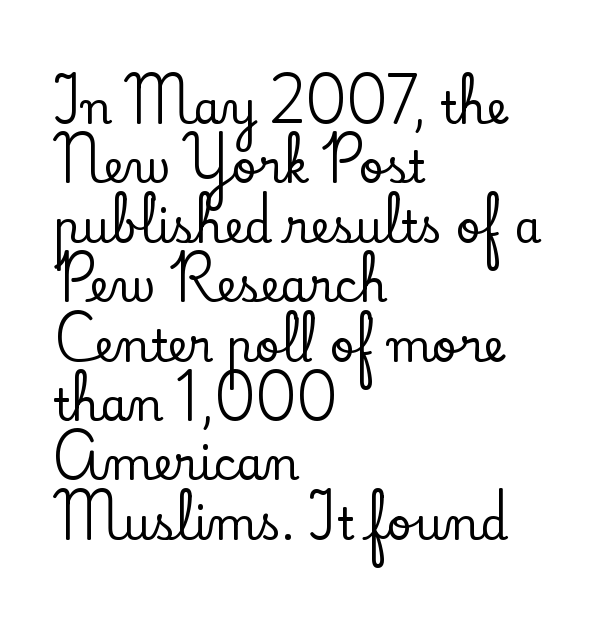
{"serif": "yes", "italic": "no", "width": "normal", "stroke_contrast": "low", "x_height": "small", "monospaced": "no", "underline": "no", "align": "left", "line_spacing": "normal", "line_spacing_ratio": 1.35, "letter_spacing": "normal", "letter_spacing_em": 0.0, "glyph_px": 44}
